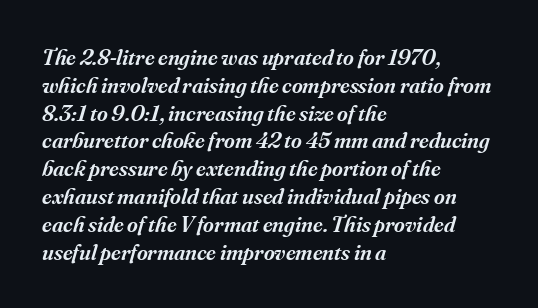
{"italic": "yes", "lean": "right", "slant_degrees": 16, "bold": "semi", "underline": "no", "align": "left", "line_spacing_ratio": 1.21, "letter_spacing": "normal", "letter_spacing_em": 0.0, "glyph_px": 23}
